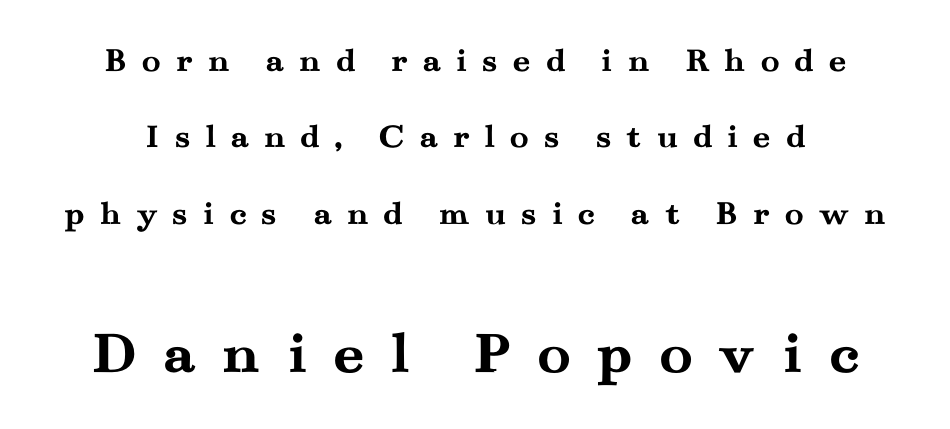
{"serif": "yes", "italic": "no", "bold": "yes", "weight": "semibold", "width": "wide", "stroke_contrast": "medium", "x_height": "small", "monospaced": "no", "underline": "no", "line_spacing": "loose", "line_spacing_ratio": 2.18, "letter_spacing": "wide", "letter_spacing_em": 0.41, "larger_block": "second", "size_ratio": 1.77, "glyph_px": 62}
